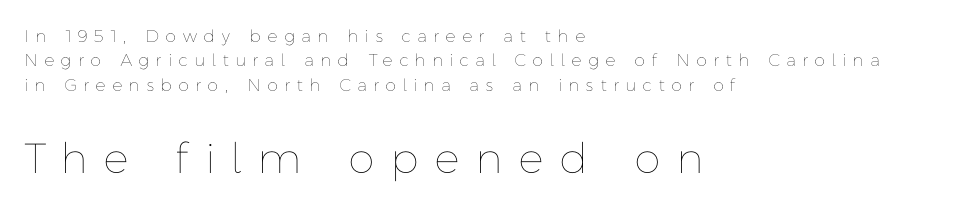
The image shows 42 px thin type, upright; set left-aligned, normal line spacing (1.44x), unusually wide letter spacing (+0.44 em), not underlined; the second (bottom) block is 2.47x larger; low stroke contrast and a medium x-height.
